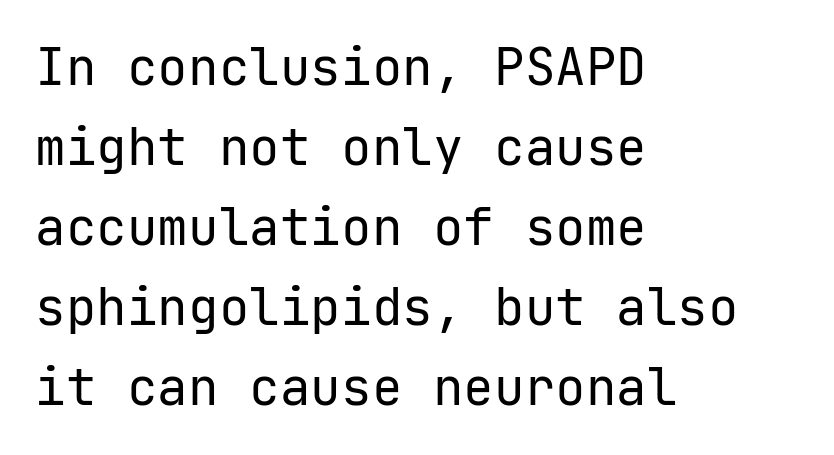
Q: Is the text bold? A: No.
Q: Is the text italic (slanted)? A: No, it is upright.
Q: Is the typeface a serif or a sans-serif typeface? A: Sans-serif.
Q: Is the text underlined? A: No.
Q: How is the paragraph aligned? A: Left-aligned.
Q: Is the spacing between letters normal or unusually wide? A: Normal.
Q: Is the spacing between lines tight, normal or loose? A: Normal.
Q: Width (condensed, normal, or wide)? A: Normal.
Q: Stroke contrast? A: Low.
Q: x-height? A: Medium.
Q: Monospaced? A: Yes.
